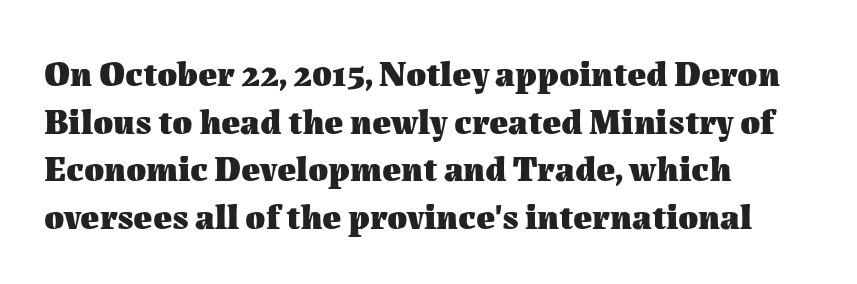
The image shows 36 px heavy type, upright; set left-aligned, normal line spacing (1.32x), normal letter spacing, not underlined; medium stroke contrast and a medium x-height.
